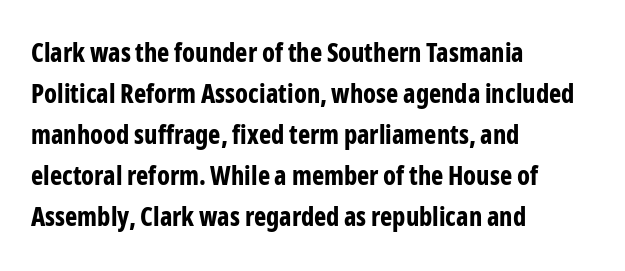
The image shows 26 px bold type, upright; set left-aligned, normal line spacing (1.58x), normal letter spacing, not underlined.
